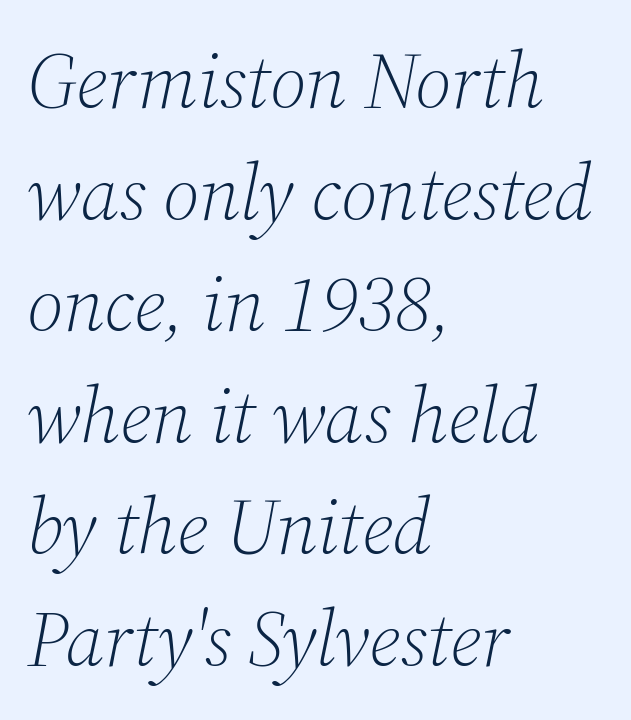
The tracking reads as untouched default to a designer's eye. The space between consecutive lines is moderate. This is serif lettering, the kind often seen in printed books. Here the designer chose a conventional face with non-uniform glyph widths. The paragraph shown leans on its left margin. Only glyphs here, with clear space below each row.
